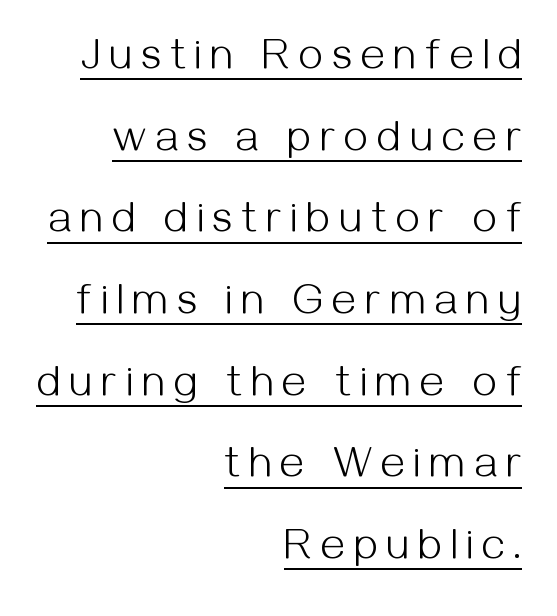
{"serif": "no", "italic": "no", "bold": "no", "weight": "light", "width": "normal", "stroke_contrast": "medium", "x_height": "medium", "monospaced": "no", "underline": "yes", "align": "right", "line_spacing": "loose", "line_spacing_ratio": 1.9, "letter_spacing": "wide", "letter_spacing_em": 0.22, "glyph_px": 43}
